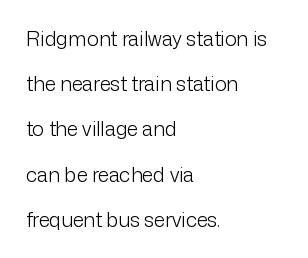
Bare-footed words on every line. Students, note that the glyphs here touch the page at normal intervals. A quiet, ordinary-to-light weight characterises the typeface. Line beginnings align vertically; line endings do not. When letters stand straight like this, we call the style roman or upright.
